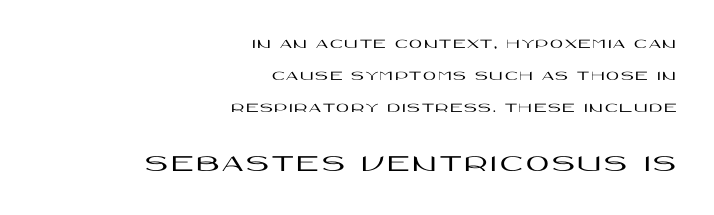
Which of the two is more prominent by size? The second, at the bottom. Rule under the text: the space is simply empty. It's the straight-up-and-down kind of type. Each new line begins a long way beneath the previous one. The ragged edge is on the left, which tells us the setting is flush right.
